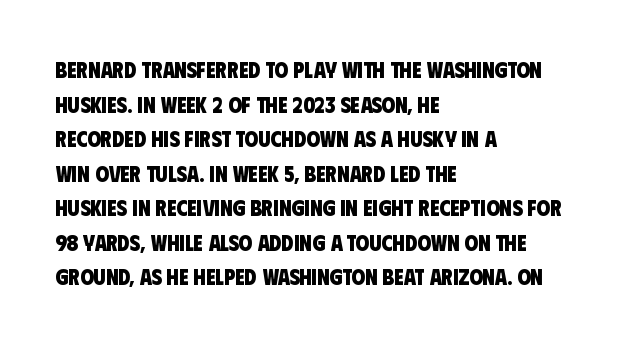
Q: Is the text bold? A: Yes.
Q: Is the text underlined? A: No.
Q: How is the paragraph aligned? A: Left-aligned.
Q: Is the spacing between letters normal or unusually wide? A: Normal.
Q: Is the spacing between lines tight, normal or loose? A: Normal.
